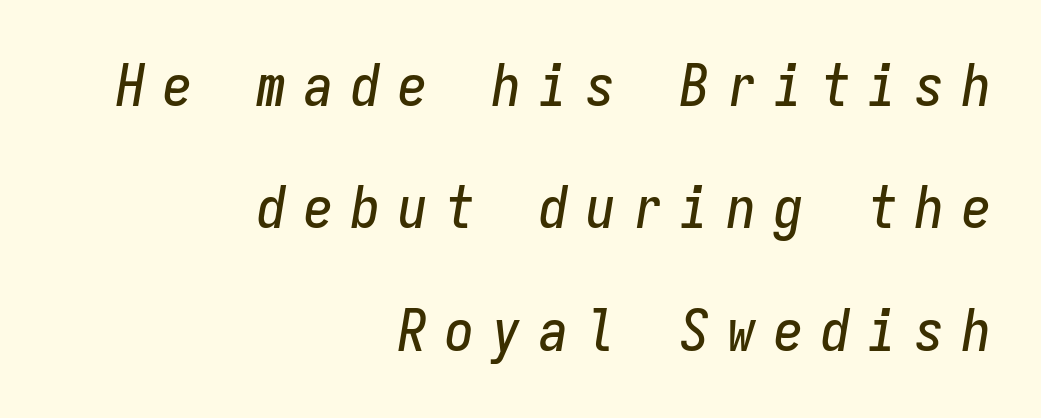
Underline: absent. This block would shrink considerably if given ordinary leading; it's expanded now. You could count columns in this text — the font is strictly monospaced. Letter spacing: wide. The whole block is typeset with a tilt. This rendering uses right alignment, leaving the left contour irregular.
